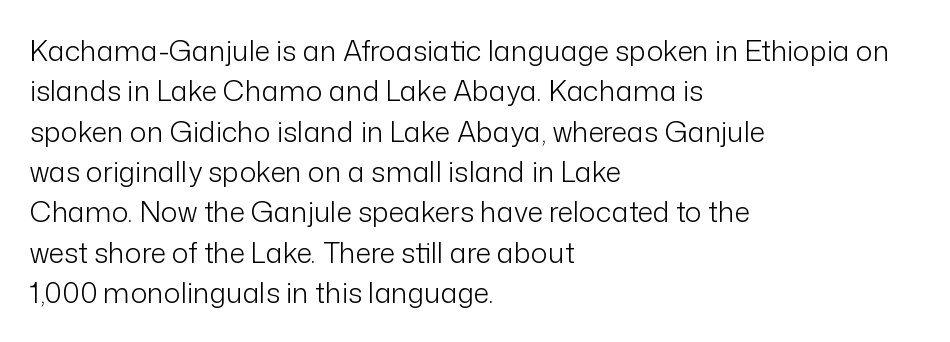
Style check: upright. Font category for this specimen: sans-serif. Regarding leading, the lines here are spaced in the standard way. Stroke thickness stays within the range of a standard reading face or lighter. The lines are quadded left.
